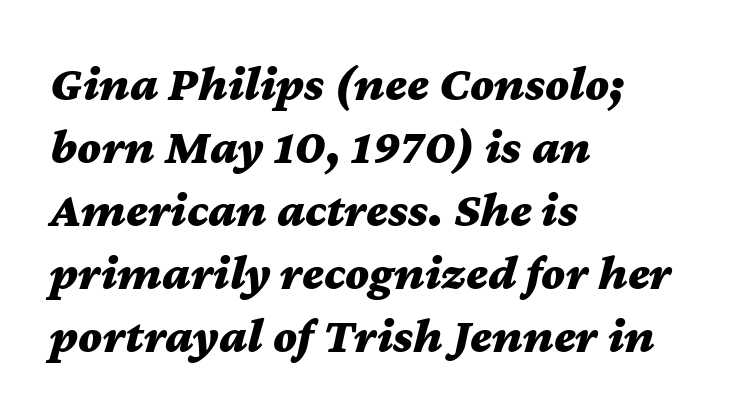
{"italic": "yes", "lean": "right", "slant_degrees": 12, "bold": "yes", "weight": "bold", "width": "wide", "stroke_contrast": "medium", "x_height": "medium", "monospaced": "no", "underline": "no", "align": "left", "line_spacing": "normal", "line_spacing_ratio": 1.26, "letter_spacing": "normal", "letter_spacing_em": 0.0, "glyph_px": 50}
